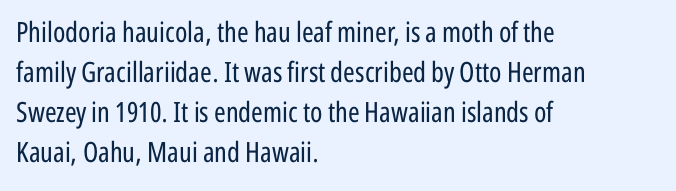
The image shows 28 px regular-weight, condensed sans-serif type, upright; set left-aligned, normal line spacing (1.43x), normal letter spacing, not underlined; low stroke contrast and a medium x-height.
